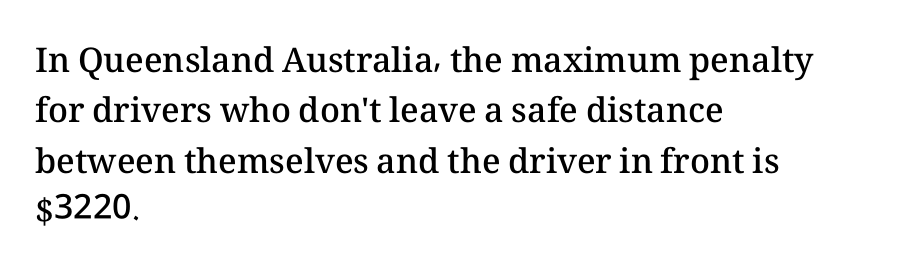
The image shows 34 px semibold type, upright; set left-aligned, normal line spacing (1.48x), normal letter spacing, not underlined; medium stroke contrast and a medium x-height.
